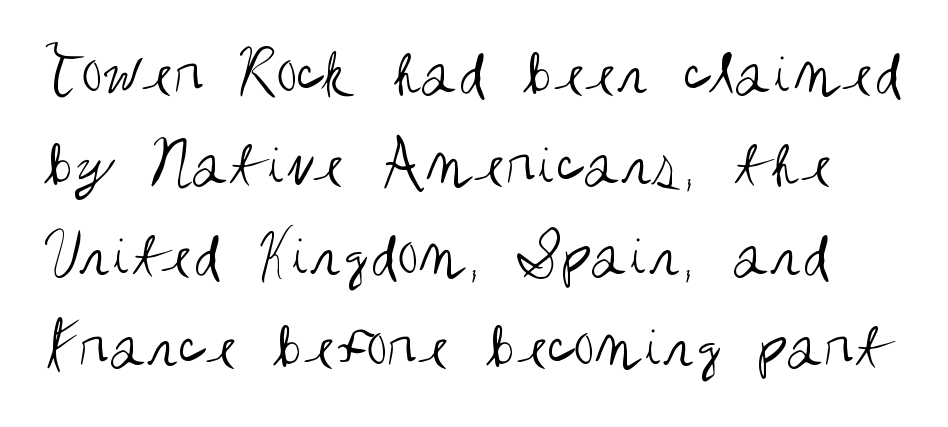
{"serif": "no", "bold": "no", "weight": "regular", "width": "condensed", "stroke_contrast": "medium", "x_height": "large", "monospaced": "no", "underline": "no", "line_spacing": "normal", "line_spacing_ratio": 1.34, "letter_spacing": "normal", "letter_spacing_em": 0.0, "glyph_px": 68}
